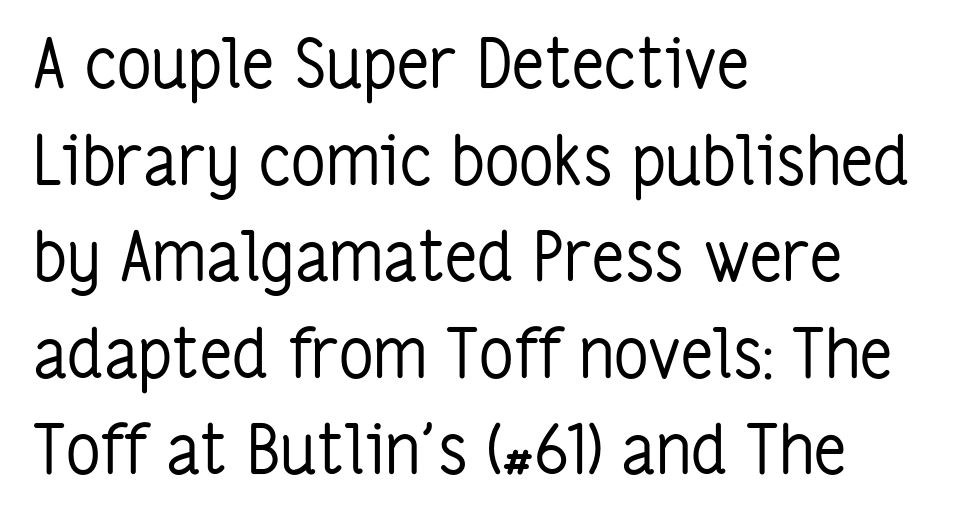
Designer's note — italics off, roman on. A light-to-regular cut is what we see here. Line beginnings align vertically; line endings do not. Clear beneath every line of the passage. The horizontal fit of the characters is conventional and even. The type family on display is of the sans-serif kind.
